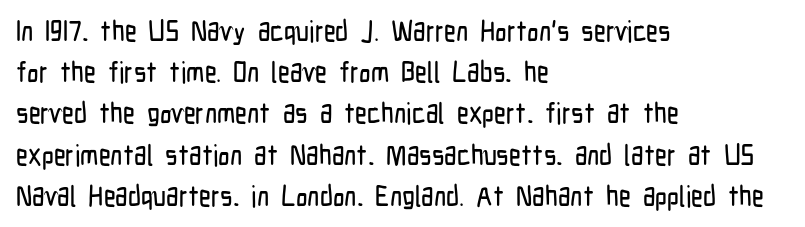
Q: Is the text italic (slanted)? A: No, it is upright.
Q: Is the typeface a serif or a sans-serif typeface? A: Sans-serif.
Q: Is the text underlined? A: No.
Q: How is the paragraph aligned? A: Left-aligned.
Q: Is the spacing between letters normal or unusually wide? A: Normal.
Q: Is the spacing between lines tight, normal or loose? A: Normal.
Q: Width (condensed, normal, or wide)? A: Condensed.
Q: Stroke contrast? A: Low.
Q: x-height? A: Medium.
Q: Monospaced? A: No.
